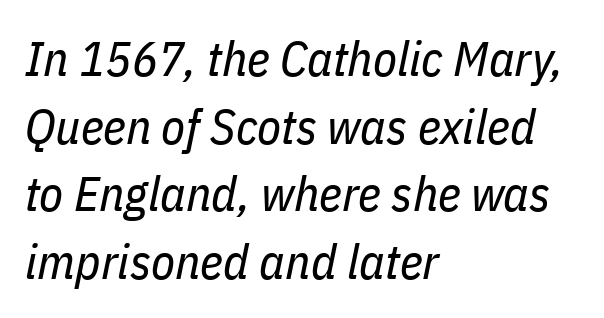
Plain, unruled lines of type. Tracking here is standard; glyphs follow each other at the usual distance. In CSS terms this would be text-align: left. An italicized treatment has been applied to the whole sample. The strokes carry an ordinary text weight at most.
